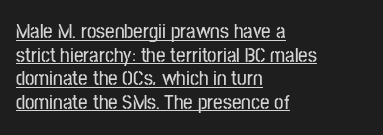
The image shows 21 px text type, upright; set left-aligned, tight line spacing (1.12x), normal letter spacing, underlined.
